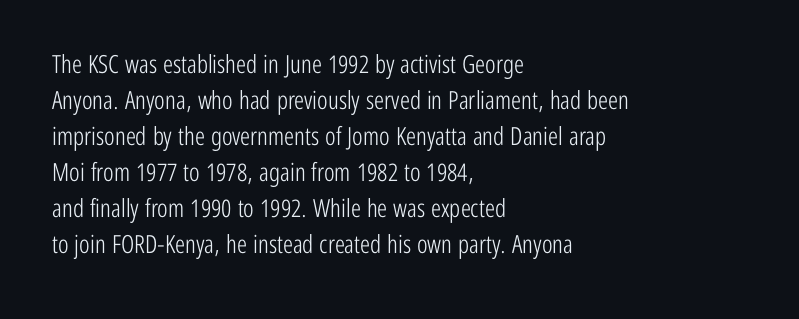
The rendering anchors every line to the left-hand side. Words appear dense and cohesive because spacing is normal. Does the leading feel generous? No, just average. A quiet, ordinary-to-light weight characterises the typeface.
